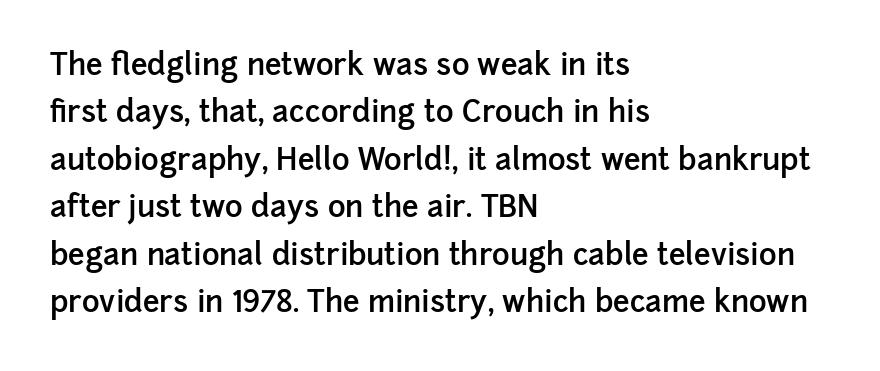
Q: Is the text bold? A: Semi-bold.
Q: Is the text italic (slanted)? A: No, it is upright.
Q: Is the typeface a serif or a sans-serif typeface? A: Sans-serif.
Q: Is the text underlined? A: No.
Q: How is the paragraph aligned? A: Left-aligned.
Q: Is the spacing between letters normal or unusually wide? A: Normal.
Q: Is the spacing between lines tight, normal or loose? A: Normal.
Q: Width (condensed, normal, or wide)? A: Normal.
Q: Stroke contrast? A: Low.
Q: x-height? A: Medium.
Q: Monospaced? A: No.
